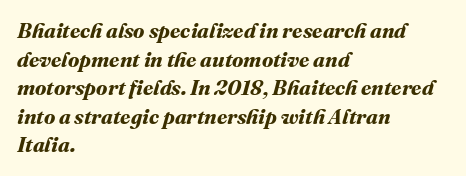
Q: Is the text bold? A: Yes.
Q: Is the text underlined? A: No.
Q: How is the paragraph aligned? A: Left-aligned.
Q: Is the spacing between letters normal or unusually wide? A: Normal.
Q: Is the spacing between lines tight, normal or loose? A: Normal.
